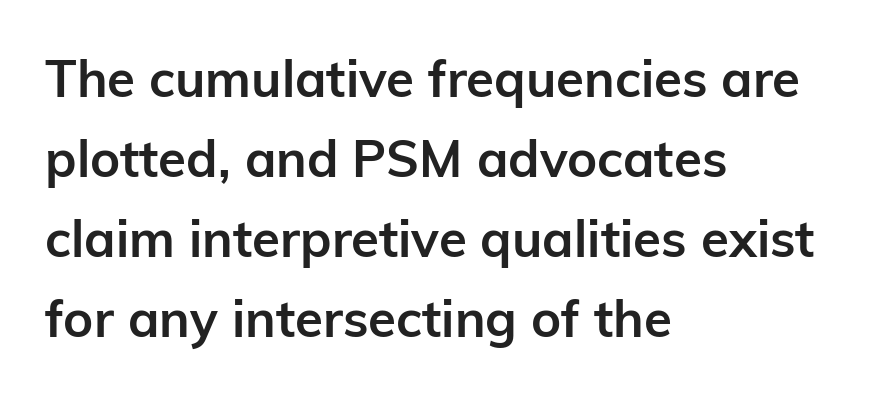
Q: Is the text bold? A: Yes.
Q: Is the text italic (slanted)? A: No, it is upright.
Q: Is the typeface a serif or a sans-serif typeface? A: Sans-serif.
Q: Is the text underlined? A: No.
Q: How is the paragraph aligned? A: Left-aligned.
Q: Is the spacing between letters normal or unusually wide? A: Normal.
Q: Is the spacing between lines tight, normal or loose? A: Normal.
Q: Width (condensed, normal, or wide)? A: Normal.
Q: Stroke contrast? A: Low.
Q: x-height? A: Medium.
Q: Monospaced? A: No.
